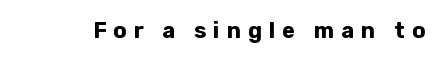
Q: Is the text bold? A: Yes.
Q: Is the text italic (slanted)? A: No, it is upright.
Q: Is the text underlined? A: No.
Q: Is the spacing between letters normal or unusually wide? A: Unusually wide.
